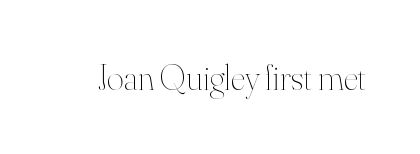
The face looks like a standard text weight, possibly lighter. Does extra space separate the letters? No, they use regular spacing. If you drew a line through each stem, it would be perfectly vertical. Descenders are the only things crossing below the line. The letters advance in unequal steps, a hallmark of proportional type.
